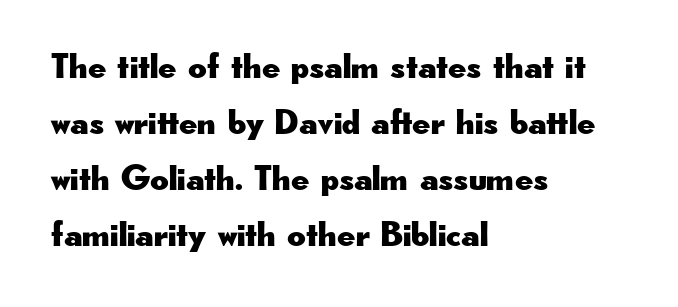
Q: Is the text italic (slanted)? A: No, it is upright.
Q: Is the typeface a serif or a sans-serif typeface? A: Sans-serif.
Q: Is the text underlined? A: No.
Q: How is the paragraph aligned? A: Left-aligned.
Q: Is the spacing between letters normal or unusually wide? A: Normal.
Q: Is the spacing between lines tight, normal or loose? A: Normal.
Q: Width (condensed, normal, or wide)? A: Wide.
Q: Stroke contrast? A: Low.
Q: x-height? A: Small.
Q: Monospaced? A: No.
